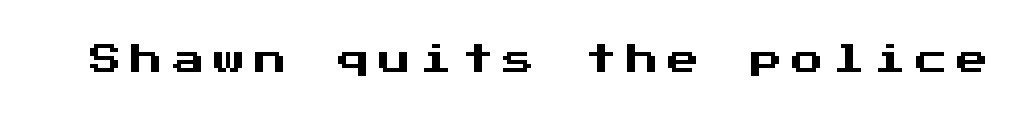
Q: Is the text italic (slanted)? A: No, it is upright.
Q: Is the typeface a serif or a sans-serif typeface? A: Sans-serif.
Q: Is the text underlined? A: No.
Q: Is the spacing between letters normal or unusually wide? A: Unusually wide.
Q: Width (condensed, normal, or wide)? A: Normal.
Q: Stroke contrast? A: Medium.
Q: x-height? A: Medium.
